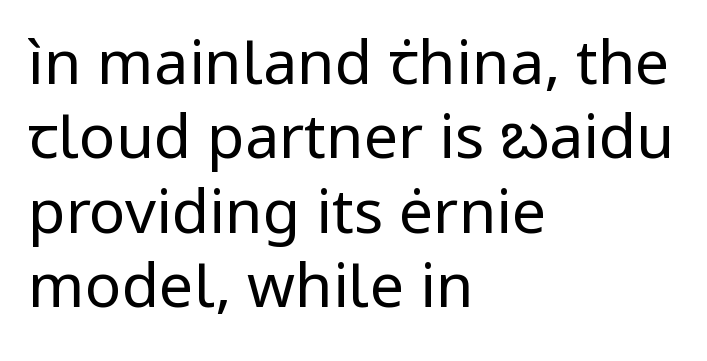
If you drew a line through each stem, it would be perfectly vertical. These lines stack with their left ends in a neat column. Check where the strokes stop: nothing finishes them off — pure sans. Rule under the text: the space is simply empty. Spacing verdict: proportional, widths tailored to each character.
